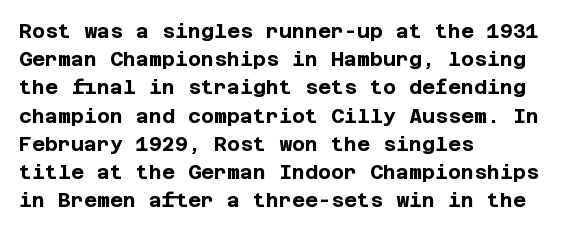
Q: Is the text bold? A: Yes.
Q: Is the text italic (slanted)? A: No, it is upright.
Q: Is the text underlined? A: No.
Q: How is the paragraph aligned? A: Left-aligned.
Q: Is the spacing between letters normal or unusually wide? A: Normal.
Q: Is the spacing between lines tight, normal or loose? A: Normal.
